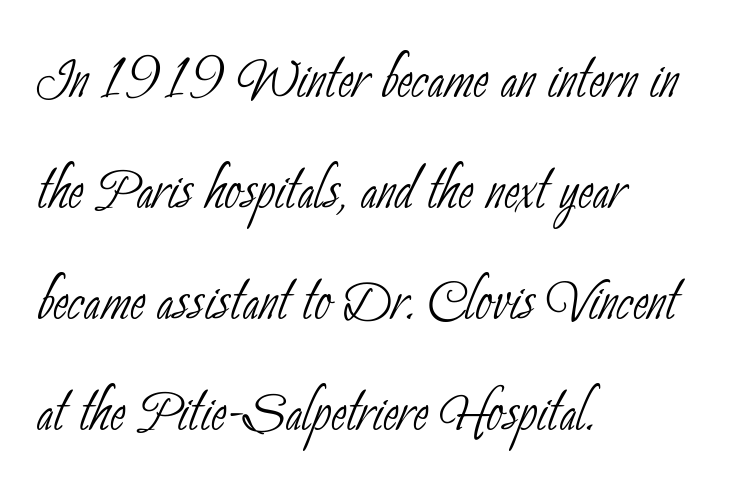
Is the stroke heavy? The answer is a plain regular-or-lighter. This sample has the flowing, uneven cadence of proportional lettering. The passage is arranged the way most books set body copy — flush left. This sample uses plain, unmodified letter spacing. Regarding leading, the lines here are spaced in the standard way. Anything drawn beneath the words? Only blank space.
